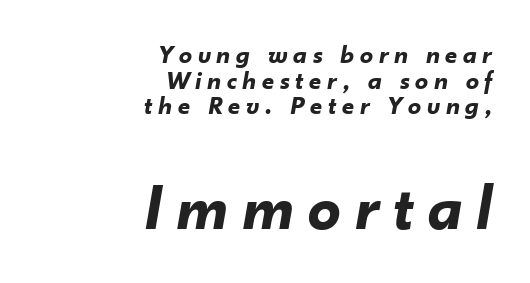
Q: Is the text bold? A: Yes.
Q: Is the text italic (slanted)? A: Yes, it leans right by about 10 degrees.
Q: Is the text underlined? A: No.
Q: How is the paragraph aligned? A: Right-aligned.
Q: Is the spacing between letters normal or unusually wide? A: Unusually wide.
Q: Is the spacing between lines tight, normal or loose? A: Tight.
Q: Which block of text is set in a larger size, the first (top) or the second (bottom)? A: The second (bottom) one.
Q: Width (condensed, normal, or wide)? A: Normal.
Q: Stroke contrast? A: Low.
Q: x-height? A: Small.
Q: Monospaced? A: No.
